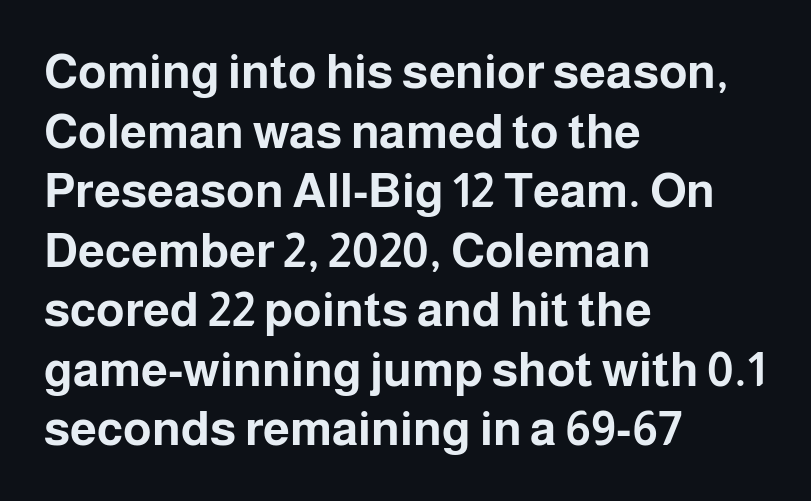
Q: Is the text bold? A: Yes.
Q: Is the text italic (slanted)? A: No, it is upright.
Q: Is the typeface a serif or a sans-serif typeface? A: Sans-serif.
Q: Is the text underlined? A: No.
Q: How is the paragraph aligned? A: Left-aligned.
Q: Is the spacing between letters normal or unusually wide? A: Normal.
Q: Width (condensed, normal, or wide)? A: Normal.
Q: Stroke contrast? A: Low.
Q: x-height? A: Medium.
Q: Monospaced? A: No.
